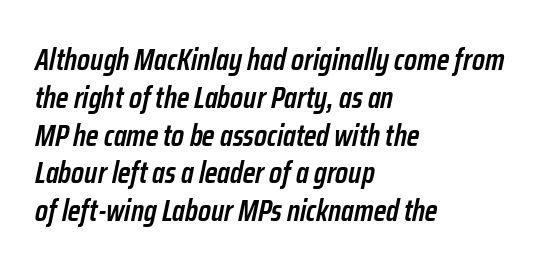
The image shows 30 px semibold, condensed type, italic (leaning right); set left-aligned, normal line spacing (1.26x), normal letter spacing, not underlined; low stroke contrast and a medium x-height.
